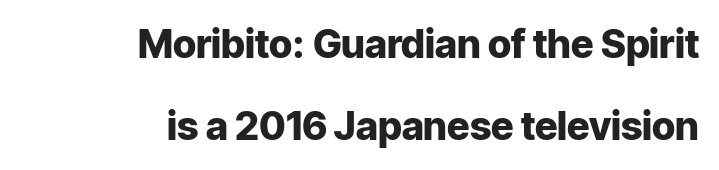
The image shows 39 px heavy sans-serif type, upright; set right-aligned, loose line spacing (2.1x), normal letter spacing, not underlined; low stroke contrast and a medium x-height.
